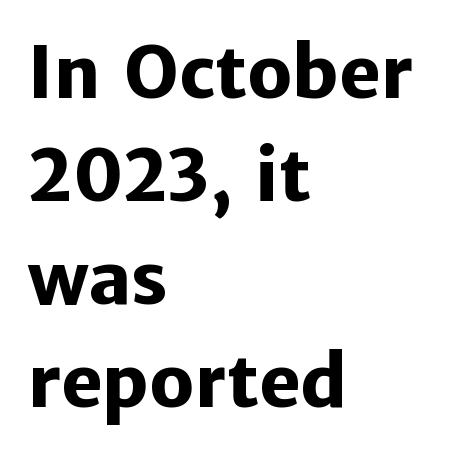
{"serif": "no", "italic": "no", "bold": "yes", "weight": "heavy", "width": "normal", "stroke_contrast": "low", "x_height": "medium", "monospaced": "no", "underline": "no", "align": "left", "line_spacing": "normal", "line_spacing_ratio": 1.45, "letter_spacing": "normal", "letter_spacing_em": 0.0, "glyph_px": 71}
